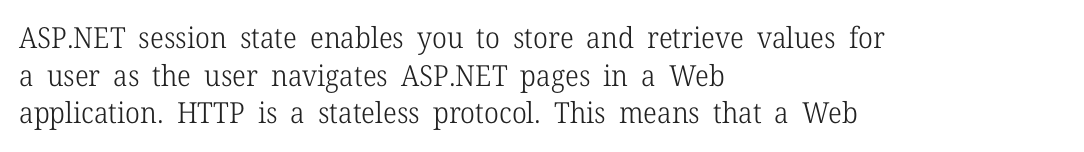
Q: Is the text bold? A: No.
Q: Is the text italic (slanted)? A: No, it is upright.
Q: Is the typeface a serif or a sans-serif typeface? A: Serif.
Q: Is the text underlined? A: No.
Q: How is the paragraph aligned? A: Left-aligned.
Q: Is the spacing between letters normal or unusually wide? A: Normal.
Q: Is the spacing between lines tight, normal or loose? A: Normal.
Q: Width (condensed, normal, or wide)? A: Normal.
Q: Stroke contrast? A: Low.
Q: x-height? A: Medium.
Q: Monospaced? A: No.
